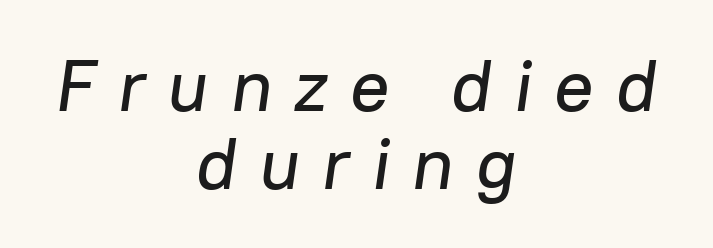
This rendering features lettering with no underline. Tightly led — the rows are bunched. The typography opts for an oblique posture over an upright one. Here the designer chose a conventional face with non-uniform glyph widths. The rag falls on both sides of this text block equally. The horizontal fit of the characters is loose and conspicuously gappy.
